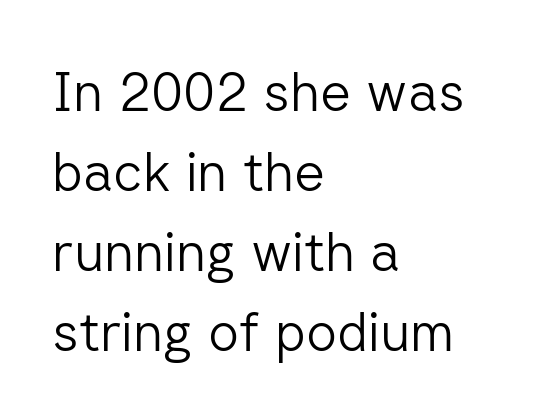
{"serif": "no", "italic": "no", "bold": "no", "weight": "light", "width": "normal", "stroke_contrast": "low", "x_height": "medium", "monospaced": "no", "underline": "no", "align": "left", "line_spacing": "normal", "line_spacing_ratio": 1.48, "letter_spacing": "normal", "letter_spacing_em": 0.0, "glyph_px": 54}
